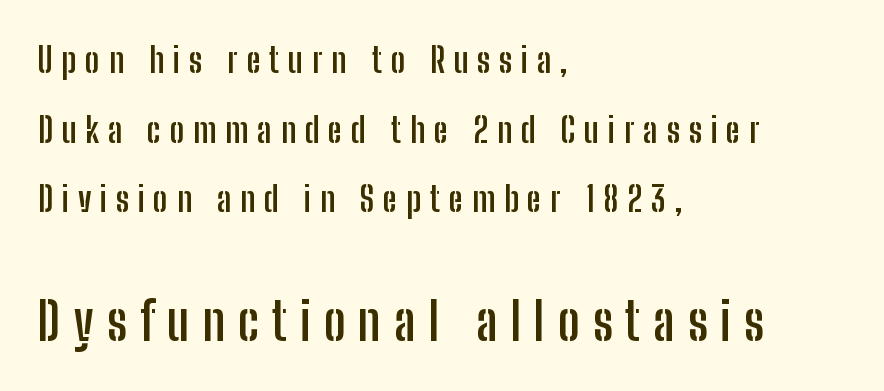
Q: Is the text bold? A: Yes.
Q: Is the text italic (slanted)? A: No, it is upright.
Q: Is the typeface a serif or a sans-serif typeface? A: Sans-serif.
Q: Is the text underlined? A: No.
Q: How is the paragraph aligned? A: Left-aligned.
Q: Is the spacing between letters normal or unusually wide? A: Unusually wide.
Q: Is the spacing between lines tight, normal or loose? A: Loose.
Q: Which block of text is set in a larger size, the first (top) or the second (bottom)? A: The second (bottom) one.
Q: Width (condensed, normal, or wide)? A: Condensed.
Q: Stroke contrast? A: Low.
Q: x-height? A: Medium.
Q: Monospaced? A: No.
